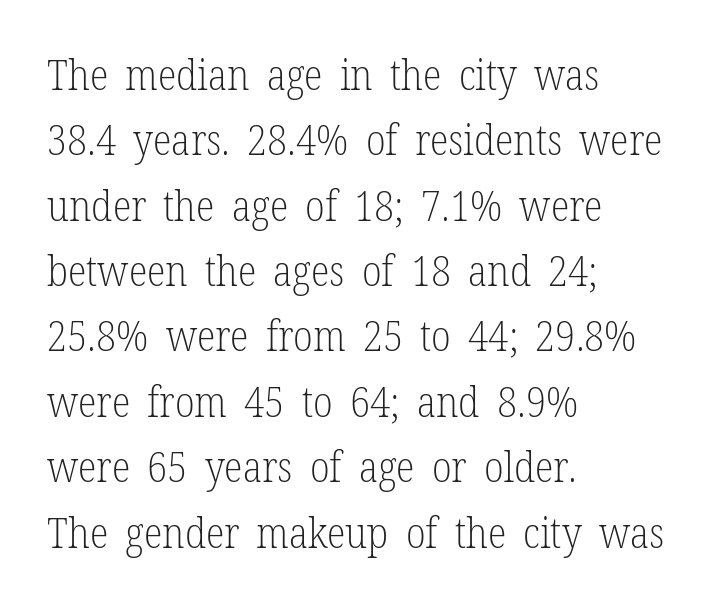
{"serif": "yes", "italic": "no", "bold": "no", "weight": "light", "width": "condensed", "stroke_contrast": "low", "x_height": "medium", "monospaced": "no", "underline": "no", "align": "left", "line_spacing": "normal", "line_spacing_ratio": 1.52, "letter_spacing": "normal", "letter_spacing_em": 0.0, "glyph_px": 43}
